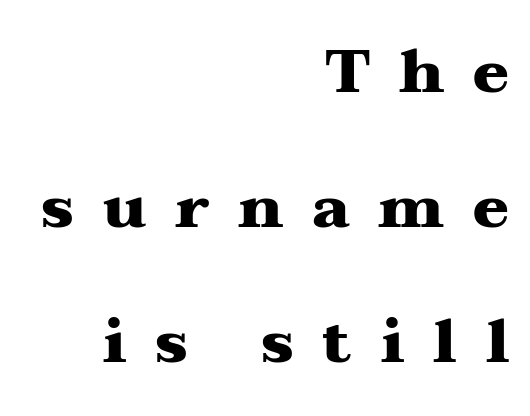
{"serif": "yes", "italic": "no", "bold": "yes", "weight": "heavy", "width": "wide", "stroke_contrast": "medium", "x_height": "medium", "monospaced": "no", "underline": "no", "align": "right", "line_spacing": "loose", "line_spacing_ratio": 2.25, "letter_spacing": "wide", "letter_spacing_em": 0.48, "glyph_px": 60}
